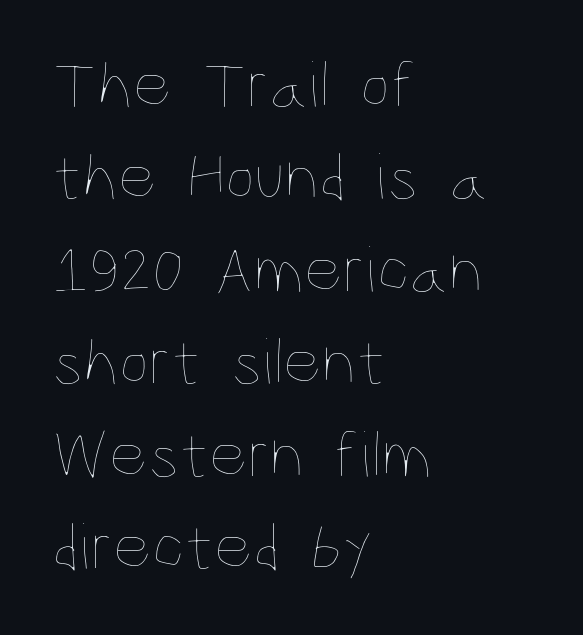
Q: Is the text bold? A: No.
Q: Is the text italic (slanted)? A: No, it is upright.
Q: Is the text underlined? A: No.
Q: How is the paragraph aligned? A: Left-aligned.
Q: Is the spacing between letters normal or unusually wide? A: Normal.
Q: Is the spacing between lines tight, normal or loose? A: Normal.
Q: Width (condensed, normal, or wide)? A: Condensed.
Q: Stroke contrast? A: Low.
Q: x-height? A: Large.
Q: Monospaced? A: No.
